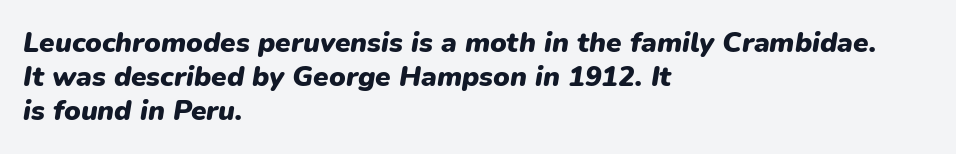
The image shows 28 px heavy type, italic (leaning right); set left-aligned, line spacing 1.22x, normal letter spacing, not underlined; low stroke contrast and a medium x-height.
